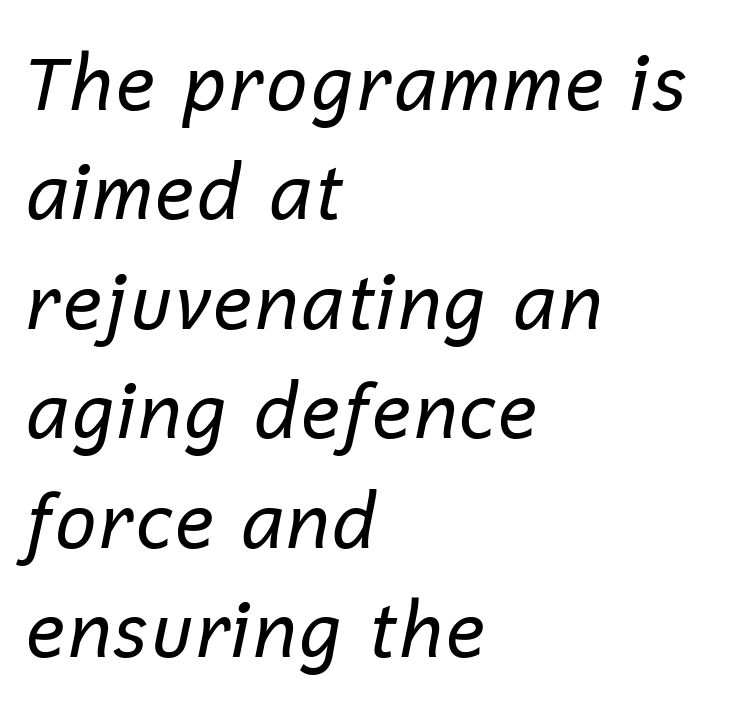
{"italic": "yes", "lean": "right", "slant_degrees": 12, "bold": "no", "weight": "regular", "width": "normal", "stroke_contrast": "low", "x_height": "medium", "monospaced": "no", "underline": "no", "align": "left", "line_spacing": "normal", "line_spacing_ratio": 1.46, "letter_spacing": "normal", "letter_spacing_em": 0.0, "glyph_px": 75}
